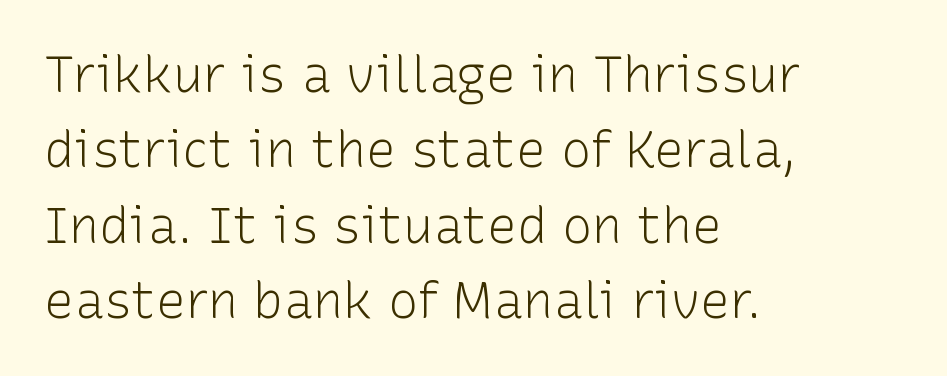
{"serif": "no", "italic": "no", "bold": "no", "weight": "light", "width": "normal", "stroke_contrast": "low", "x_height": "medium", "monospaced": "no", "underline": "no", "align": "left", "line_spacing": "normal", "line_spacing_ratio": 1.51, "letter_spacing": "normal", "letter_spacing_em": 0.0, "glyph_px": 50}
